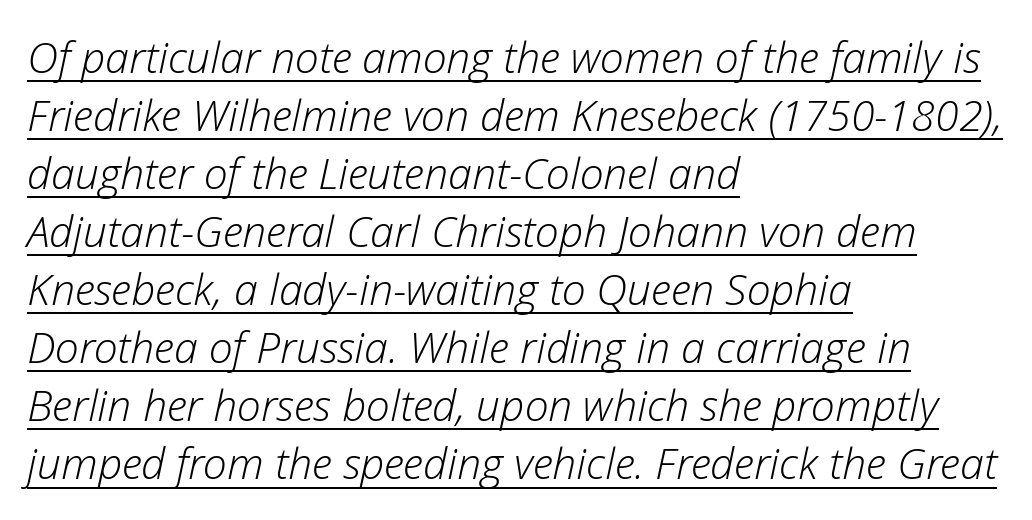
Q: Is the text bold? A: No.
Q: Is the text italic (slanted)? A: Yes, it leans right by about 12 degrees.
Q: Is the text underlined? A: Yes.
Q: How is the paragraph aligned? A: Left-aligned.
Q: Is the spacing between letters normal or unusually wide? A: Normal.
Q: Is the spacing between lines tight, normal or loose? A: Normal.
Q: Width (condensed, normal, or wide)? A: Normal.
Q: Stroke contrast? A: Low.
Q: x-height? A: Medium.
Q: Monospaced? A: No.
